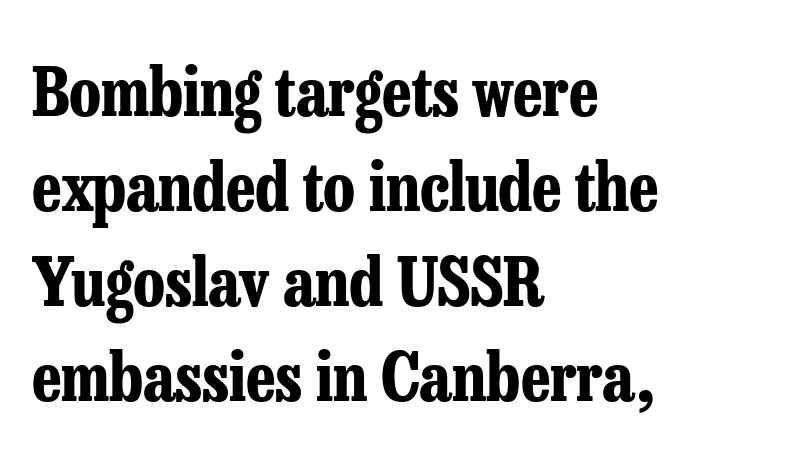
Q: Is the text bold? A: Yes.
Q: Is the text italic (slanted)? A: No, it is upright.
Q: Is the typeface a serif or a sans-serif typeface? A: Serif.
Q: Is the text underlined? A: No.
Q: How is the paragraph aligned? A: Left-aligned.
Q: Is the spacing between letters normal or unusually wide? A: Normal.
Q: Is the spacing between lines tight, normal or loose? A: Normal.
Q: Width (condensed, normal, or wide)? A: Condensed.
Q: Stroke contrast? A: Low.
Q: x-height? A: Medium.
Q: Monospaced? A: No.
